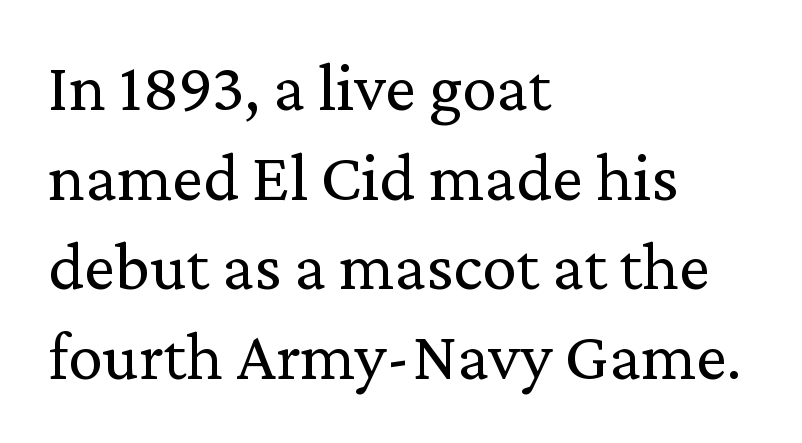
Proportional: the letters do not fall into vertical columns. Regular leading. If you drew a line through each stem, it would be perfectly vertical. Tracking value appears to be zero — textbook default spacing.
